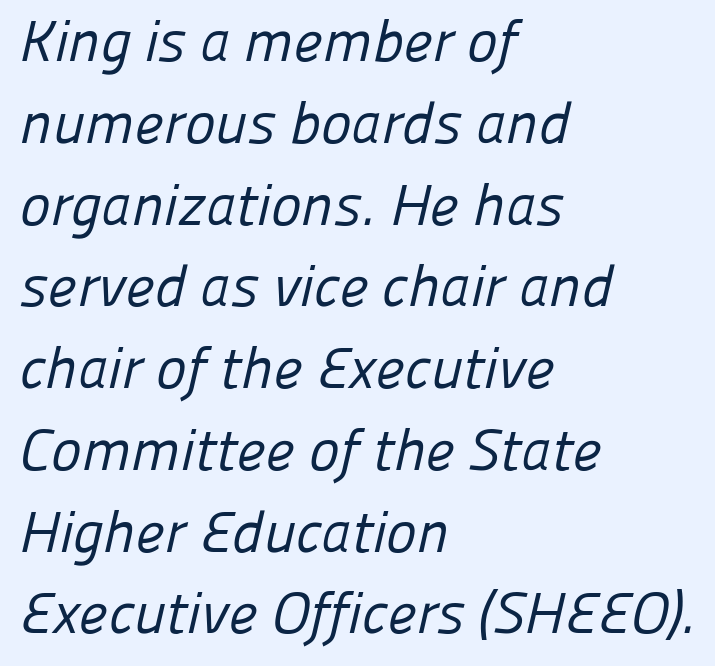
{"serif": "no", "bold": "no", "weight": "regular", "width": "normal", "stroke_contrast": "low", "x_height": "medium", "monospaced": "no", "underline": "no", "align": "left", "line_spacing": "normal", "line_spacing_ratio": 1.41, "letter_spacing": "normal", "letter_spacing_em": 0.0, "glyph_px": 58}
